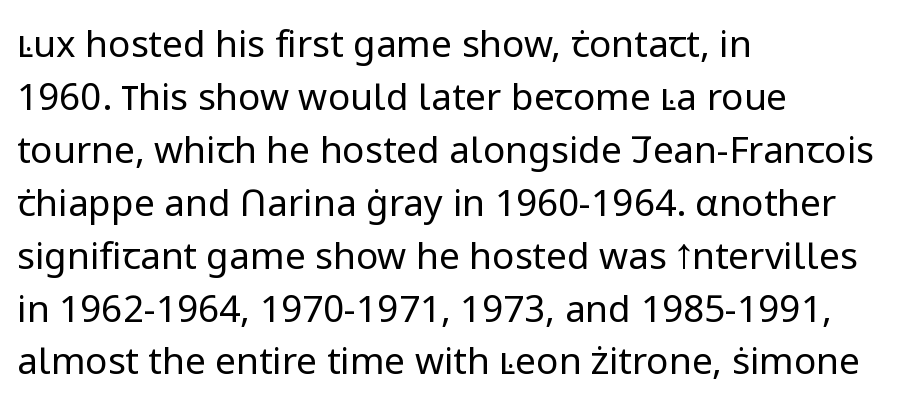
The image shows 37 px regular-weight sans-serif type, upright; set left-aligned, normal line spacing (1.43x), normal letter spacing, not underlined; low stroke contrast and a medium x-height.
